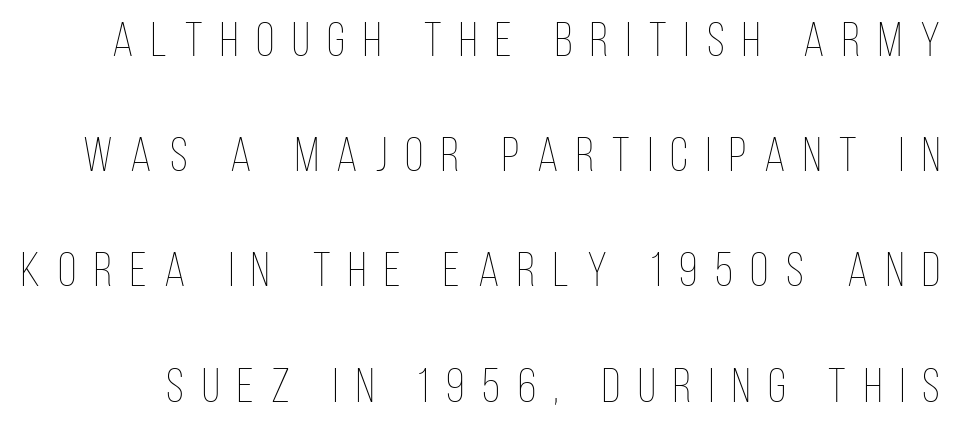
Unmarked baselines from the first word to the last. Style check: upright. Substantial extra tracking has been applied to these lines. If you measured baseline to baseline, you'd find a long distance.
